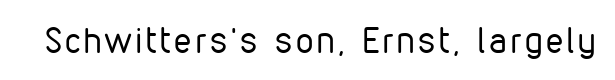
Every stem runs plumb, perpendicular to the baseline. Descender tails drop into unmarked territory. The strokes carry an ordinary text weight at most. The letters advance in unequal steps, a hallmark of proportional type.
